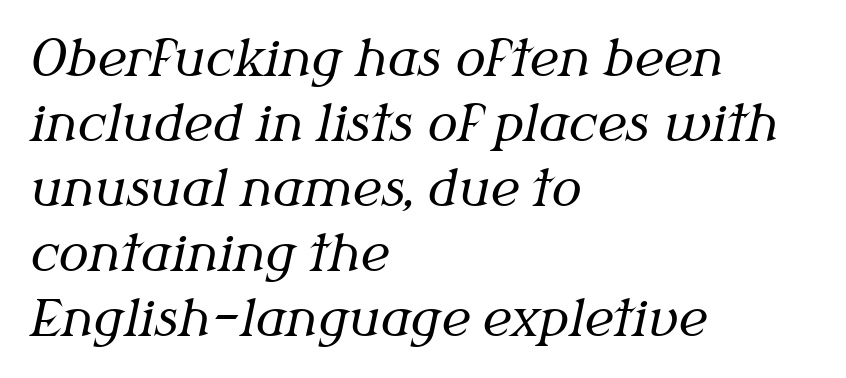
Q: Is the text bold? A: No.
Q: Is the text italic (slanted)? A: Yes, it leans right by about 12 degrees.
Q: Is the typeface a serif or a sans-serif typeface? A: Serif.
Q: Is the text underlined? A: No.
Q: How is the paragraph aligned? A: Left-aligned.
Q: Is the spacing between letters normal or unusually wide? A: Normal.
Q: Is the spacing between lines tight, normal or loose? A: Normal.
Q: Width (condensed, normal, or wide)? A: Normal.
Q: Stroke contrast? A: Medium.
Q: x-height? A: Medium.
Q: Monospaced? A: No.
